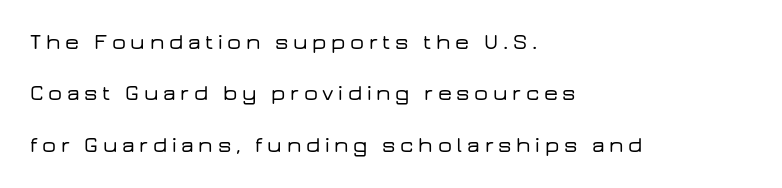
The image shows 22 px text type, upright; set left-aligned, loose line spacing (2.34x), unusually wide letter spacing (+0.21 em), not underlined.
